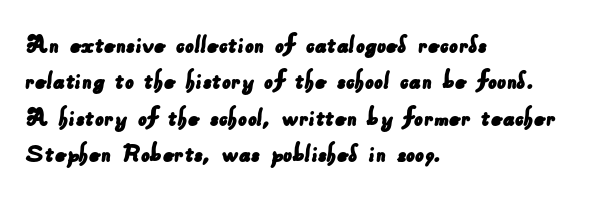
Inter-character spacing is left at the font's built-in metrics. Check where the strokes stop: nothing finishes them off — pure sans. Do the characters align in a grid? No, the font is proportional. These lines are set flush left with a ragged right edge. Notice how descenders clear the ascenders below comfortably — that's standard leading. Beneath every word, the page is bare.
